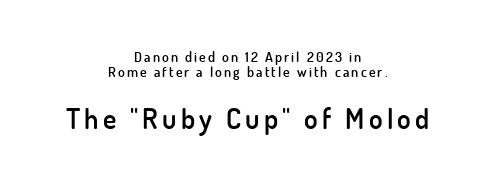
Q: Is the text bold? A: Semi-bold.
Q: Is the text italic (slanted)? A: No, it is upright.
Q: Is the typeface a serif or a sans-serif typeface? A: Sans-serif.
Q: Is the text underlined? A: No.
Q: How is the paragraph aligned? A: Centered.
Q: Is the spacing between lines tight, normal or loose? A: Tight.
Q: Which block of text is set in a larger size, the first (top) or the second (bottom)? A: The second (bottom) one.
Q: Width (condensed, normal, or wide)? A: Normal.
Q: Stroke contrast? A: Low.
Q: x-height? A: Small.
Q: Monospaced? A: No.
